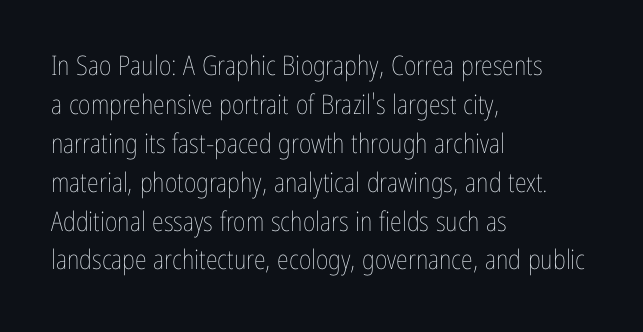
Nothing heavy about these letters — not bold at all. The block of text has a typical density, with ordinary space between rows. Posture: straight, roman, zero tilt. Quick note: underline off. The letterforms sit shoulder to shoulder at normal distance.
